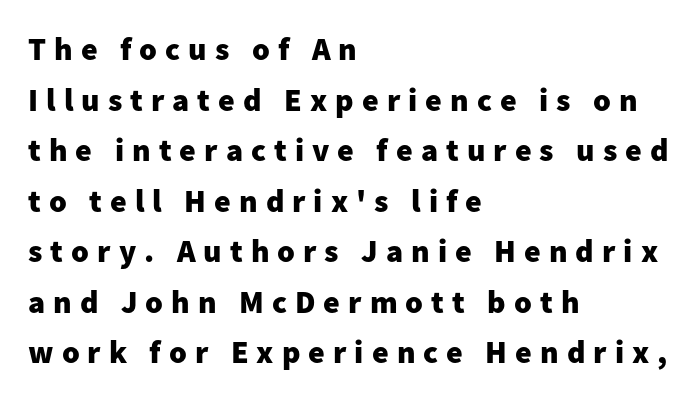
{"serif": "no", "italic": "no", "bold": "yes", "weight": "heavy", "width": "normal", "stroke_contrast": "low", "x_height": "medium", "monospaced": "no", "underline": "no", "align": "left", "line_spacing": "normal", "line_spacing_ratio": 1.58, "letter_spacing": "wide", "letter_spacing_em": 0.25, "glyph_px": 32}
